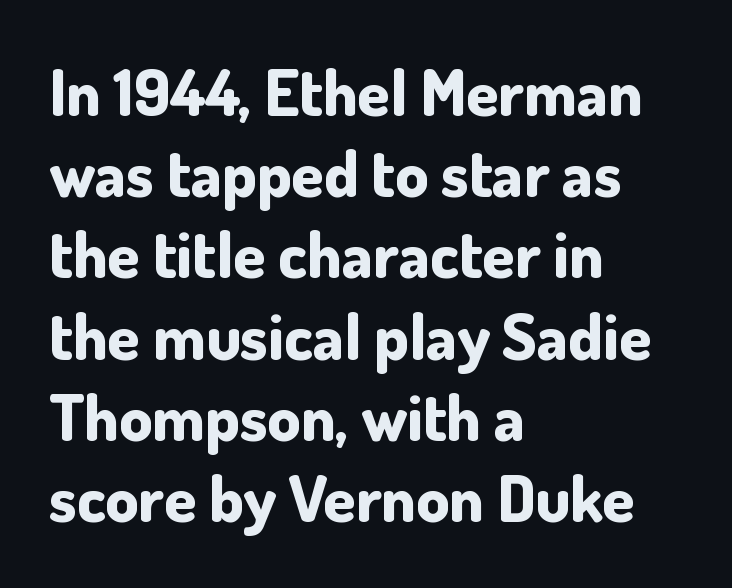
The image shows 65 px bold sans-serif type, upright; set left-aligned, normal line spacing (1.25x), normal letter spacing, not underlined; low stroke contrast and a small x-height.
